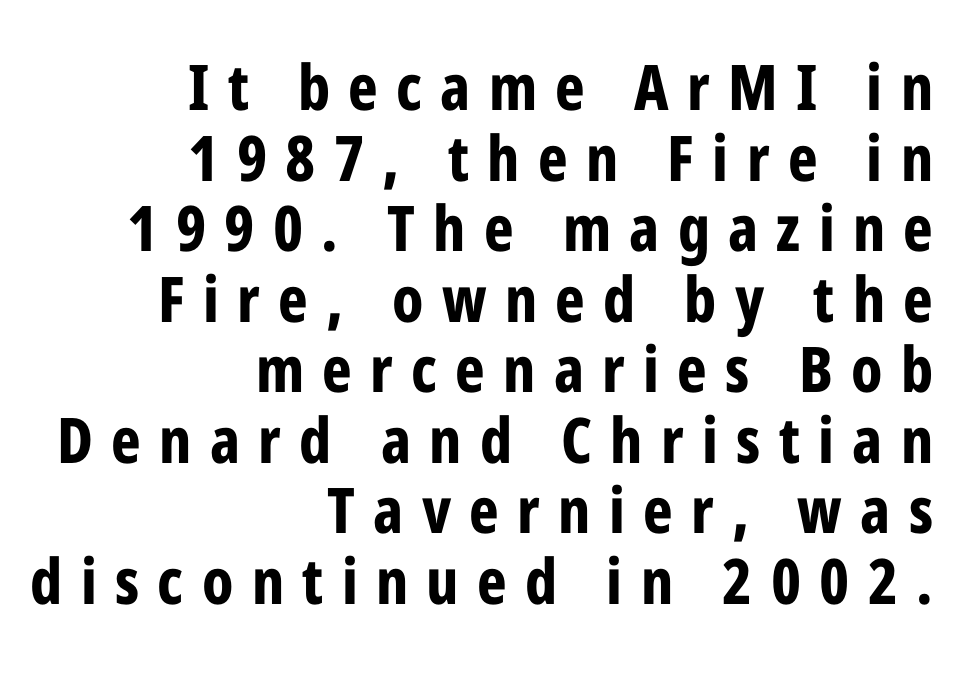
Q: Is the text bold? A: Yes.
Q: Is the text italic (slanted)? A: No, it is upright.
Q: Is the typeface a serif or a sans-serif typeface? A: Sans-serif.
Q: Is the text underlined? A: No.
Q: How is the paragraph aligned? A: Right-aligned.
Q: Is the spacing between letters normal or unusually wide? A: Unusually wide.
Q: Is the spacing between lines tight, normal or loose? A: Tight.
Q: Width (condensed, normal, or wide)? A: Condensed.
Q: Stroke contrast? A: Low.
Q: x-height? A: Medium.
Q: Monospaced? A: No.
